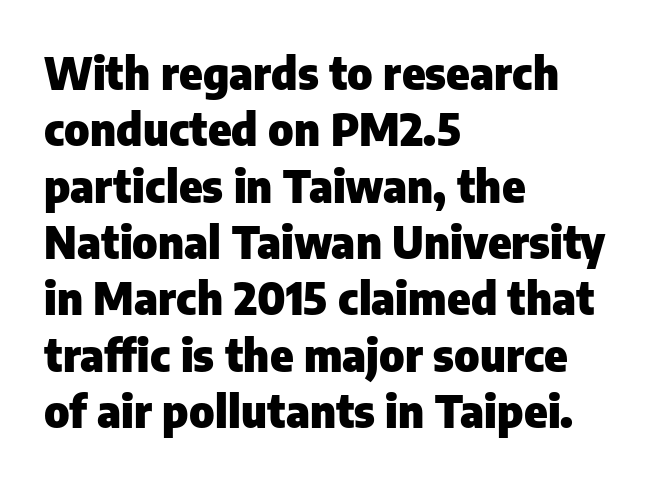
Serif or sans? Sans — the stroke terminals are bare. Typographic density is high because the face is bold. Style check: upright. The passage shown is not underscored anywhere. Left-aligned paragraph, ragged on the right. The rendering uses natural spacing where letterforms have individual widths.
